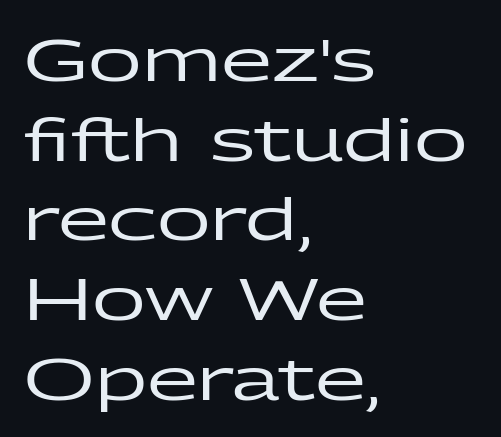
The image shows 59 px wide sans-serif type, upright; set left-aligned, normal line spacing (1.35x), normal letter spacing, not underlined; low stroke contrast and a medium x-height.
